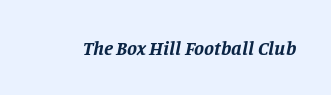
The image shows 20 px bold type, italic (leaning right); set normal letter spacing, not underlined.
